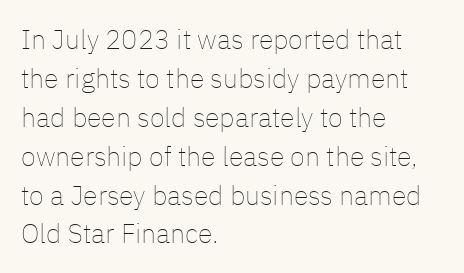
Nothing heavy about these letters — not bold at all. The block of text has a typical density, with ordinary space between rows. Posture: straight, roman, zero tilt. Quick note: underline off. The letterforms sit shoulder to shoulder at normal distance.
